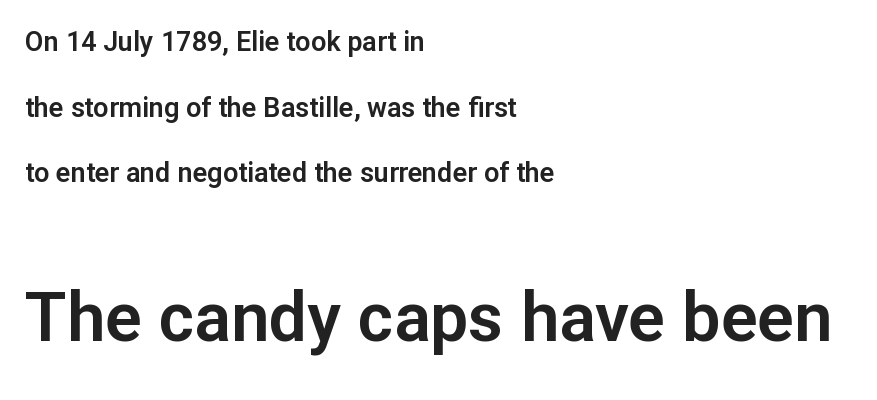
Proportional: the letters do not fall into vertical columns. Every character sits straight up, as roman type does. Unlike a traditional serif, this face leaves its strokes unadorned. Characters follow at the spacing the type designer built in.
